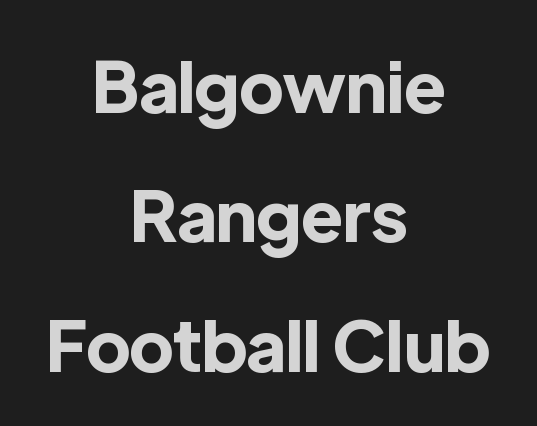
{"serif": "no", "italic": "no", "bold": "yes", "weight": "bold", "width": "normal", "x_height": "medium", "monospaced": "no", "underline": "no", "align": "center", "line_spacing_ratio": 1.85, "letter_spacing": "normal", "letter_spacing_em": 0.0, "glyph_px": 70}
